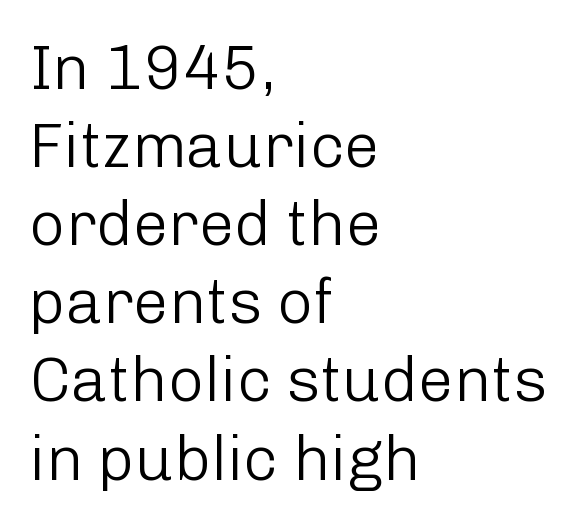
The image shows 63 px light sans-serif type, upright; set left-aligned, line spacing 1.24x, normal letter spacing, not underlined; low stroke contrast and a medium x-height.
